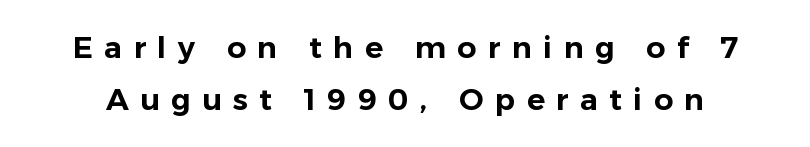
The image shows 30 px sans-serif type, upright; set line spacing 1.75x, unusually wide letter spacing (+0.38 em), not underlined; low stroke contrast and a medium x-height.
